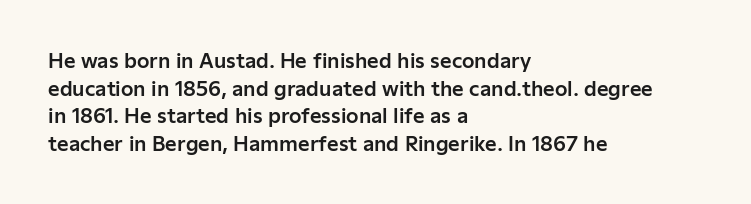
Q: Is the text italic (slanted)? A: No, it is upright.
Q: Is the text underlined? A: No.
Q: How is the paragraph aligned? A: Left-aligned.
Q: Is the spacing between letters normal or unusually wide? A: Normal.
Q: Is the spacing between lines tight, normal or loose? A: Normal.
